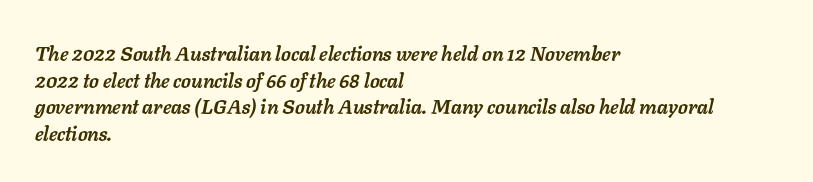
{"italic": "yes", "lean": "right", "slant_degrees": 11, "bold": "yes", "underline": "no", "align": "left", "line_spacing": "normal", "line_spacing_ratio": 1.33, "letter_spacing": "normal", "letter_spacing_em": 0.0, "glyph_px": 20}
